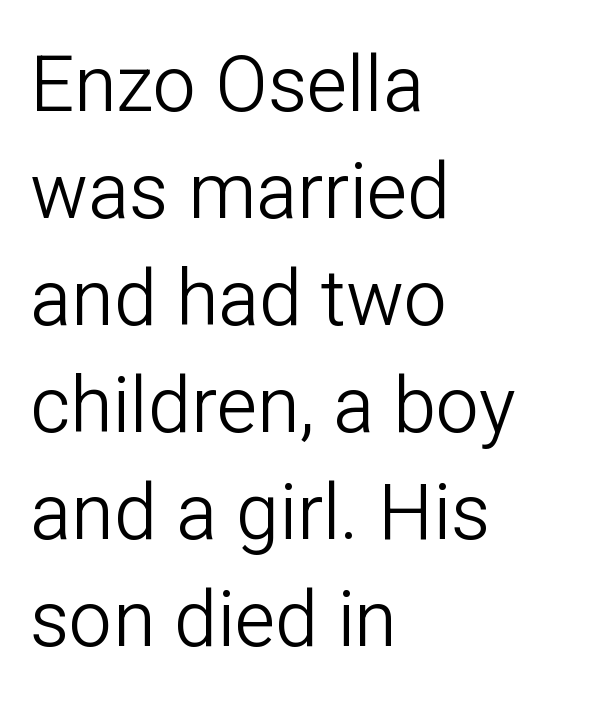
Q: Is the text bold? A: No.
Q: Is the text italic (slanted)? A: No, it is upright.
Q: Is the typeface a serif or a sans-serif typeface? A: Sans-serif.
Q: Is the text underlined? A: No.
Q: How is the paragraph aligned? A: Left-aligned.
Q: Is the spacing between letters normal or unusually wide? A: Normal.
Q: Is the spacing between lines tight, normal or loose? A: Normal.
Q: Width (condensed, normal, or wide)? A: Normal.
Q: Stroke contrast? A: Low.
Q: x-height? A: Medium.
Q: Monospaced? A: No.
